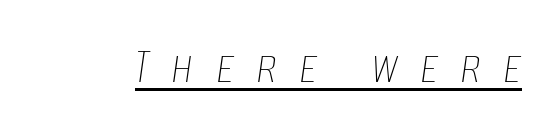
{"italic": "yes", "lean": "right", "slant_degrees": 8, "bold": "no", "weight": "thin", "width": "condensed", "stroke_contrast": "low", "x_height": "large", "monospaced": "no", "underline": "yes", "letter_spacing": "wide", "letter_spacing_em": 0.43, "glyph_px": 52}
